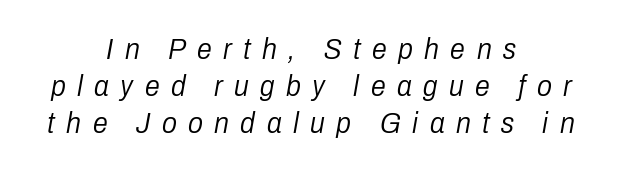
{"italic": "yes", "lean": "right", "slant_degrees": 10, "bold": "no", "weight": "light", "width": "condensed", "stroke_contrast": "low", "x_height": "medium", "monospaced": "no", "underline": "no", "align": "center", "line_spacing_ratio": 1.24, "letter_spacing": "wide", "letter_spacing_em": 0.38, "glyph_px": 30}
